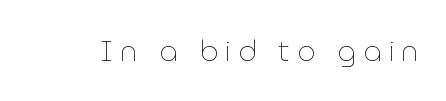
The image shows 29 px thin type, upright; set unusually wide letter spacing (+0.24 em), not underlined; low stroke contrast and a medium x-height.
